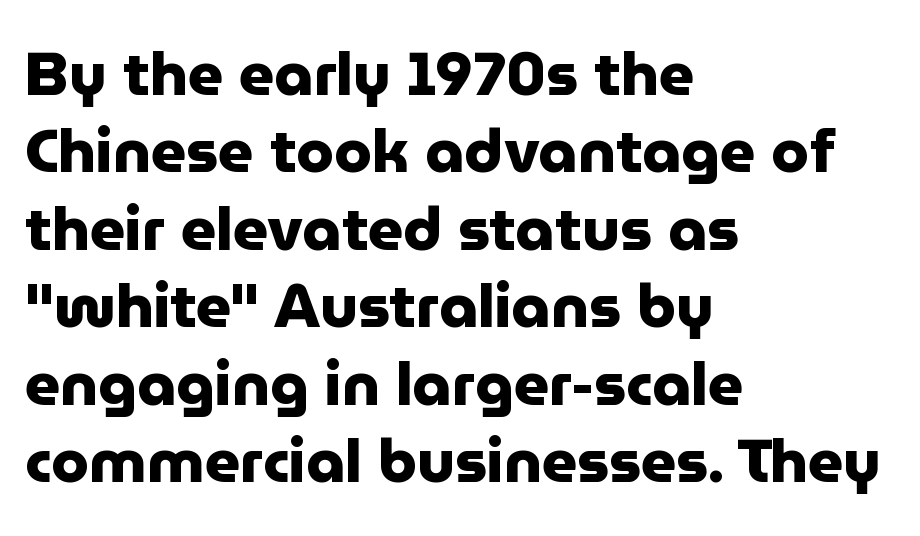
The image shows 61 px heavy sans-serif type, upright; set left-aligned, normal line spacing (1.27x), normal letter spacing, not underlined; low stroke contrast and a medium x-height.
